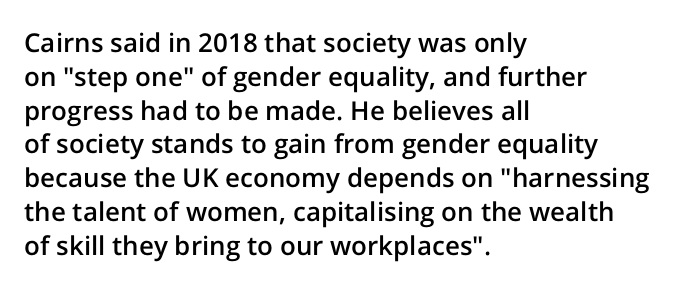
{"italic": "no", "bold": "semi", "underline": "no", "align": "left", "line_spacing": "normal", "line_spacing_ratio": 1.3, "letter_spacing": "normal", "letter_spacing_em": 0.0, "glyph_px": 26}
